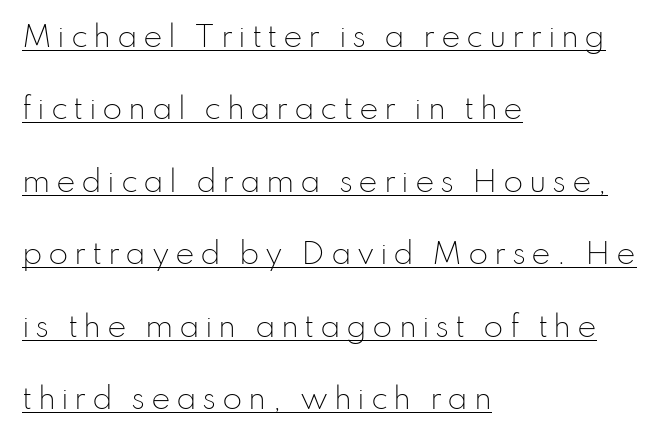
Quick note: underline on. The passage shown is typed in a proportional face where columns would drift. The type family on display is of the sans-serif kind. Counters stay open thanks to moderate or lighter strokes. Every character sits straight up, as roman type does. Layout note: lines flush left.
